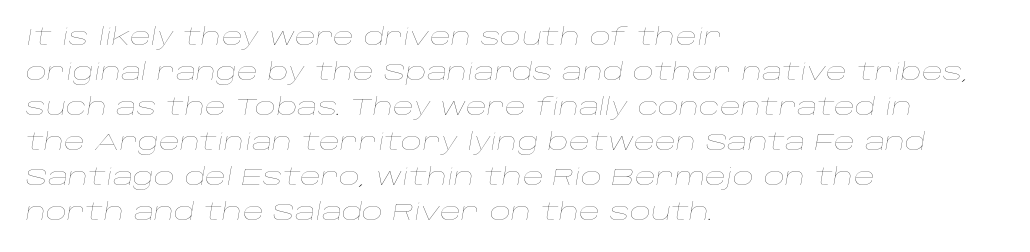
Q: Is the text bold? A: No.
Q: Is the text italic (slanted)? A: Yes, it leans right by about 10 degrees.
Q: Is the text underlined? A: No.
Q: How is the paragraph aligned? A: Left-aligned.
Q: Is the spacing between letters normal or unusually wide? A: Normal.
Q: Is the spacing between lines tight, normal or loose? A: Normal.
